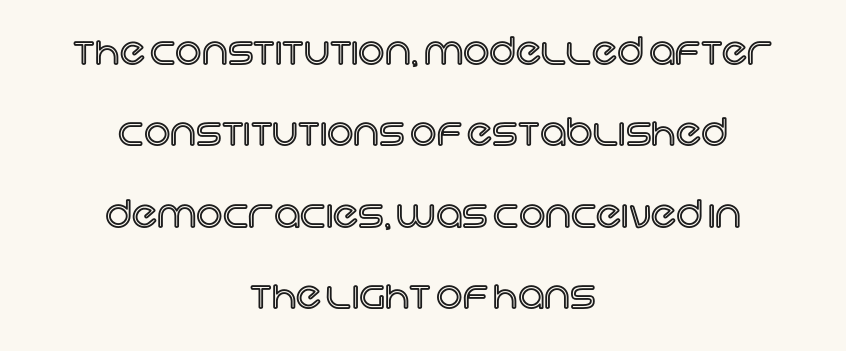
Q: Is the text italic (slanted)? A: No, it is upright.
Q: Is the text underlined? A: No.
Q: How is the paragraph aligned? A: Centered.
Q: Is the spacing between letters normal or unusually wide? A: Normal.
Q: Is the spacing between lines tight, normal or loose? A: Loose.
Q: Width (condensed, normal, or wide)? A: Normal.
Q: x-height? A: Large.
Q: Monospaced? A: No.
